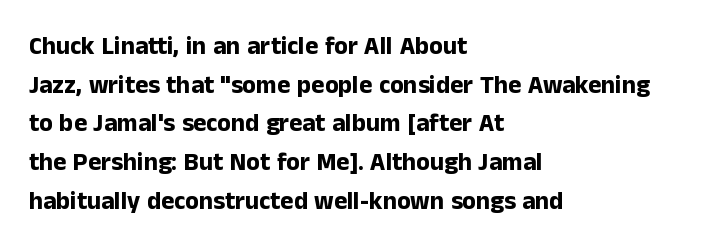
Q: Is the text bold? A: Yes.
Q: Is the text italic (slanted)? A: No, it is upright.
Q: Is the text underlined? A: No.
Q: How is the paragraph aligned? A: Left-aligned.
Q: Is the spacing between letters normal or unusually wide? A: Normal.
Q: Is the spacing between lines tight, normal or loose? A: Normal.
